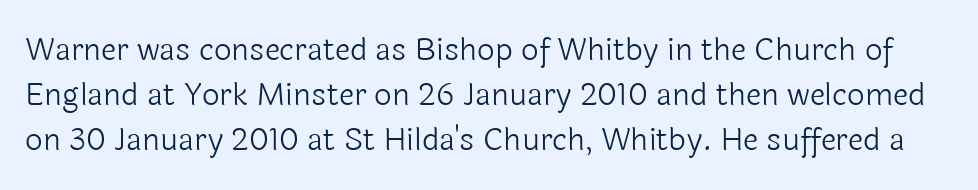
{"serif": "no", "italic": "no", "bold": "no", "weight": "light", "width": "normal", "x_height": "medium", "monospaced": "no", "underline": "no", "line_spacing": "normal", "line_spacing_ratio": 1.45, "letter_spacing": "normal", "letter_spacing_em": 0.0, "glyph_px": 31}
